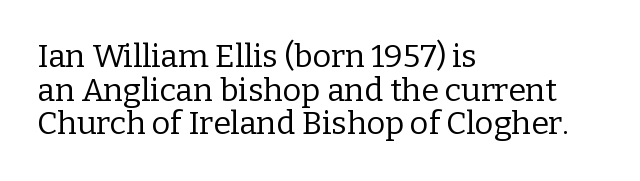
Q: Is the text bold? A: No.
Q: Is the text italic (slanted)? A: No, it is upright.
Q: Is the typeface a serif or a sans-serif typeface? A: Serif.
Q: Is the text underlined? A: No.
Q: How is the paragraph aligned? A: Left-aligned.
Q: Is the spacing between letters normal or unusually wide? A: Normal.
Q: Is the spacing between lines tight, normal or loose? A: Tight.
Q: Width (condensed, normal, or wide)? A: Normal.
Q: Stroke contrast? A: Low.
Q: x-height? A: Medium.
Q: Monospaced? A: No.
